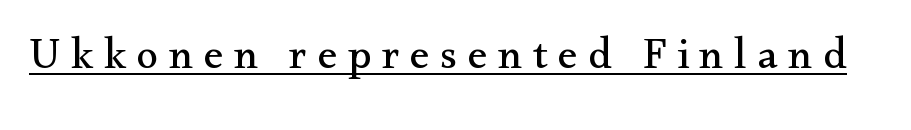
{"serif": "yes", "italic": "no", "bold": "no", "weight": "regular", "width": "normal", "stroke_contrast": "medium", "x_height": "small", "monospaced": "no", "underline": "yes", "letter_spacing": "wide", "letter_spacing_em": 0.24, "glyph_px": 44}
